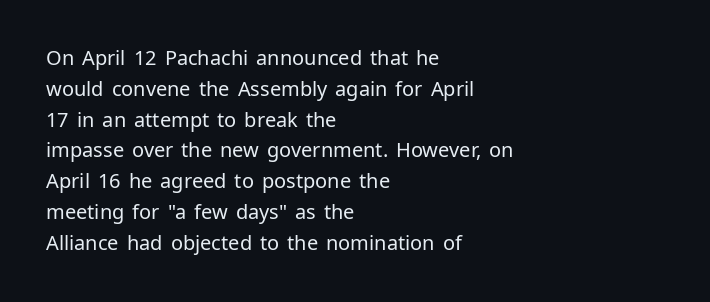
The image shows 20 px text type, upright; set left-aligned, normal line spacing (1.54x), normal letter spacing, not underlined.
